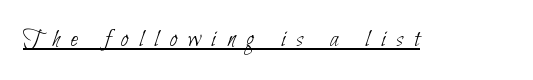
Letters have the restrained weight of plain body copy at most. The letters are spread apart with noticeably loose tracking. A continuous stroke trails under the words, as in a hyperlink.
